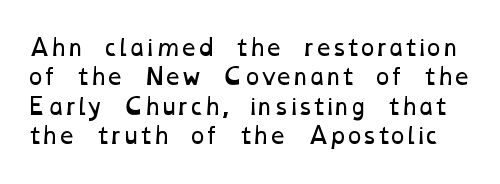
Weight: not bold — regular or lighter. Horizontal bands of white between lines are of average thickness. The rendering keeps characters at their native spacing. Clear beneath every line of the passage.
